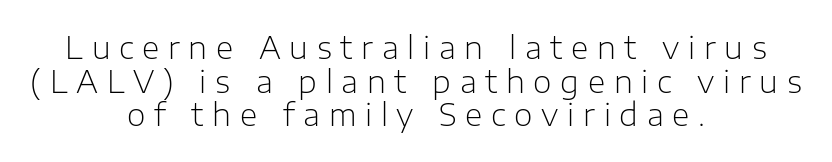
Posture: vertical. Type without underlining. The setting favours the middle, as headings and verse often do. Each word looks stretched out because of the extra space between its letters. Cramped leading.
